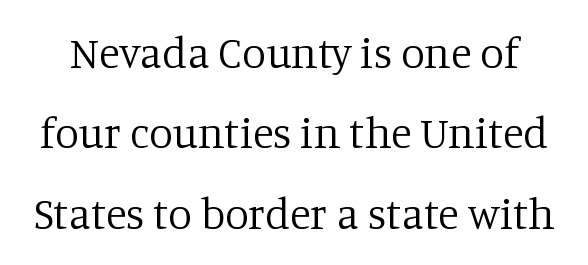
Lines of text with bare space underneath. Standard letterfit; no display-style spreading of the glyphs. The designer went with a serif here, giving each stem small feet. Is there any slant? The stems are plumb.
